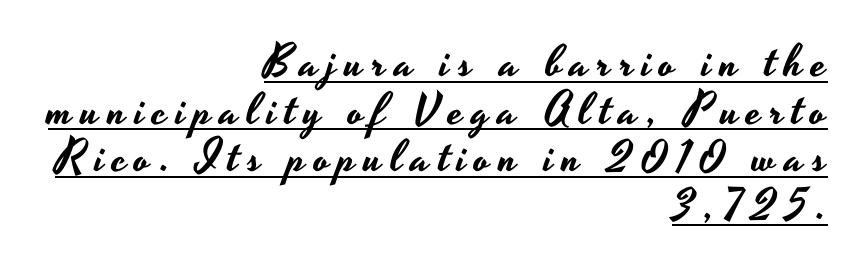
{"serif": "no", "width": "wide", "stroke_contrast": "low", "x_height": "small", "monospaced": "no", "underline": "yes", "align": "right", "line_spacing": "tight", "line_spacing_ratio": 1.06, "glyph_px": 45}
